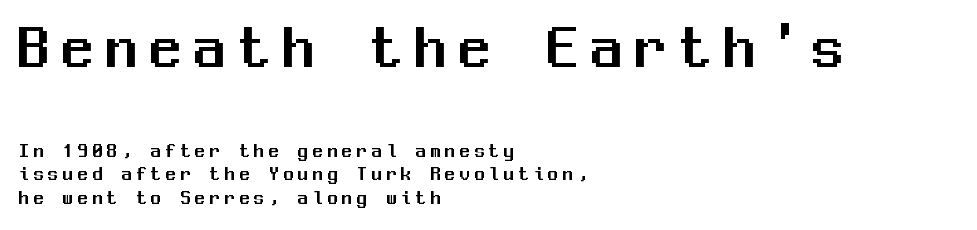
The image shows 63 px sans-serif type, upright, monospaced; set left-aligned, tight line spacing (1.13x), unusually wide letter spacing (+0.2 em), not underlined; the first (top) block is 3.0x larger; medium stroke contrast and a medium x-height.
